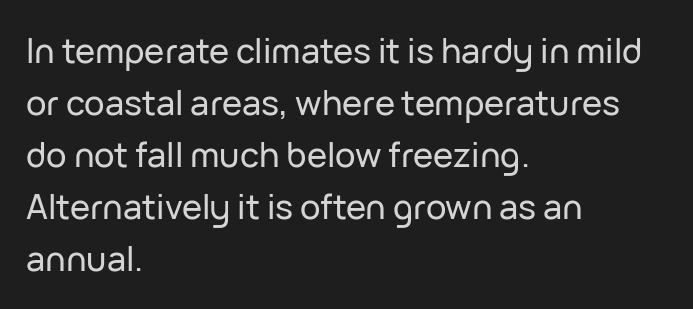
{"serif": "no", "italic": "no", "width": "normal", "stroke_contrast": "low", "x_height": "medium", "monospaced": "no", "underline": "no", "align": "left", "line_spacing": "normal", "line_spacing_ratio": 1.53, "letter_spacing": "normal", "letter_spacing_em": 0.0, "glyph_px": 34}
